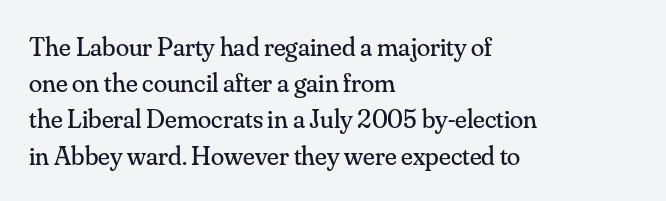
The image shows 27 px text type, upright; set left-aligned, normal line spacing (1.34x), normal letter spacing, not underlined.
